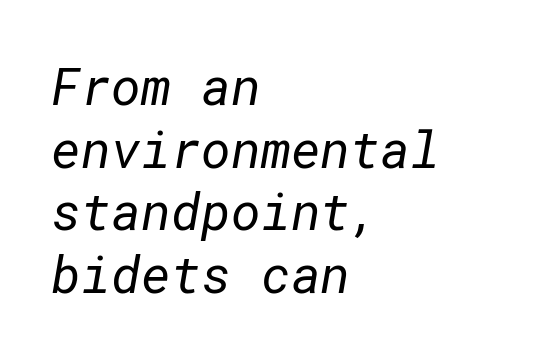
The face used here is a sans, in the tradition of grotesques and geometrics. Is this a heavy cut? Hardly; it is regular or lighter. Notice how the passage keeps a crisp vertical edge on the left only. The area under the type is left untouched. Short note: letters normally spaced.
